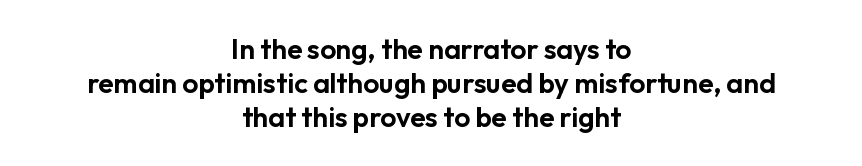
{"serif": "no", "italic": "no", "width": "normal", "stroke_contrast": "low", "x_height": "medium", "monospaced": "no", "underline": "no", "align": "center", "line_spacing_ratio": 1.21, "letter_spacing": "normal", "letter_spacing_em": 0.0, "glyph_px": 28}
